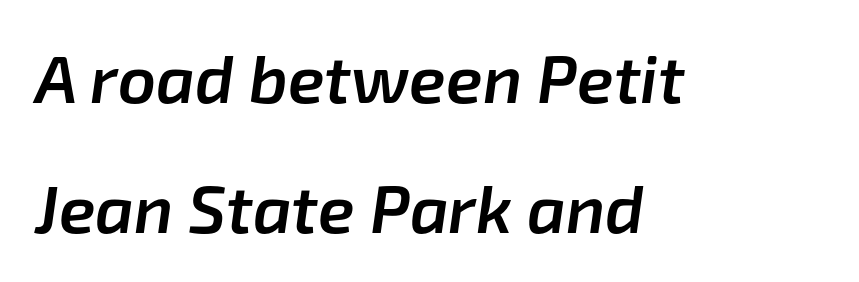
The image shows 67 px semibold type, italic (leaning right); set left-aligned, loose line spacing (1.94x), normal letter spacing, not underlined; low stroke contrast and a medium x-height.
